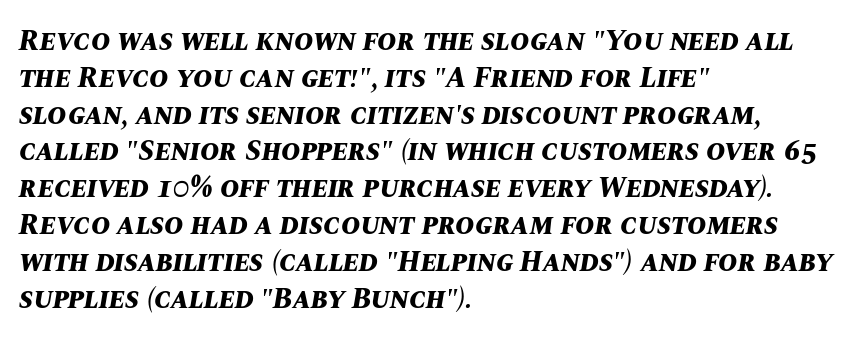
The image shows 29 px bold type, italic (leaning right); set left-aligned, normal line spacing (1.27x), normal letter spacing, not underlined; medium stroke contrast and a large x-height.
